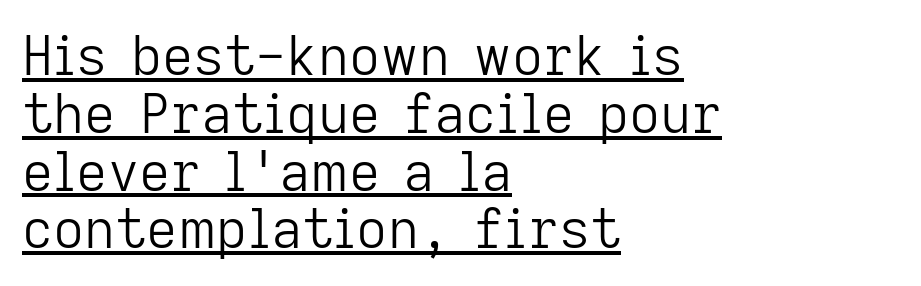
The image shows 54 px light sans-serif type, upright; set left-aligned, tight line spacing (1.07x), normal letter spacing, underlined; low stroke contrast and a medium x-height.
